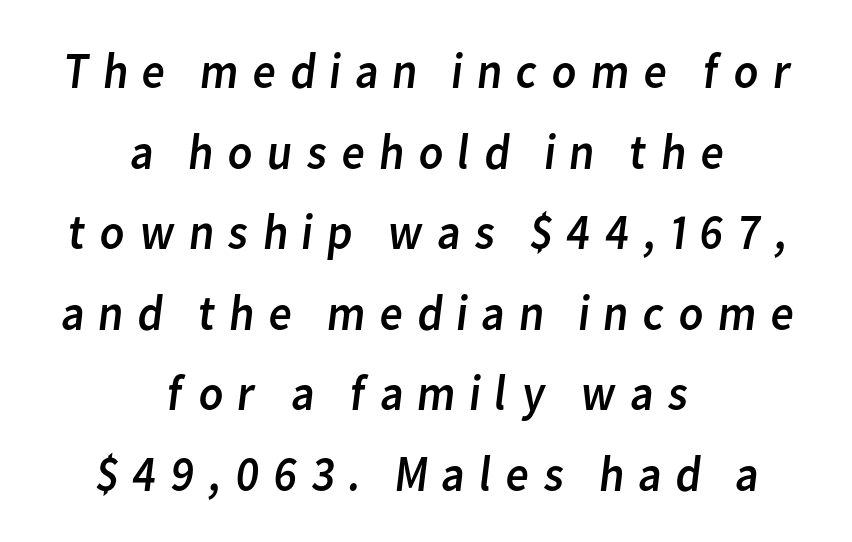
The image shows 51 px regular-weight sans-serif type; set centered, normal line spacing (1.58x), unusually wide letter spacing (+0.24 em), not underlined; low stroke contrast and a medium x-height.
